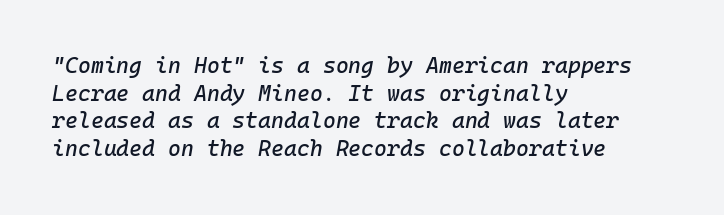
{"italic": "yes", "lean": "right", "slant_degrees": 10, "underline": "no", "align": "left", "line_spacing": "normal", "line_spacing_ratio": 1.26, "letter_spacing": "normal", "letter_spacing_em": 0.0, "glyph_px": 22}
